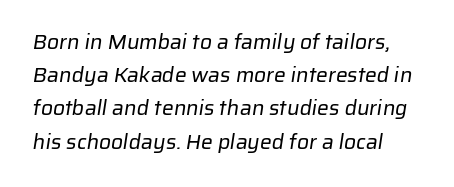
The image shows 21 px text type; set normal line spacing (1.58x), normal letter spacing, not underlined.
